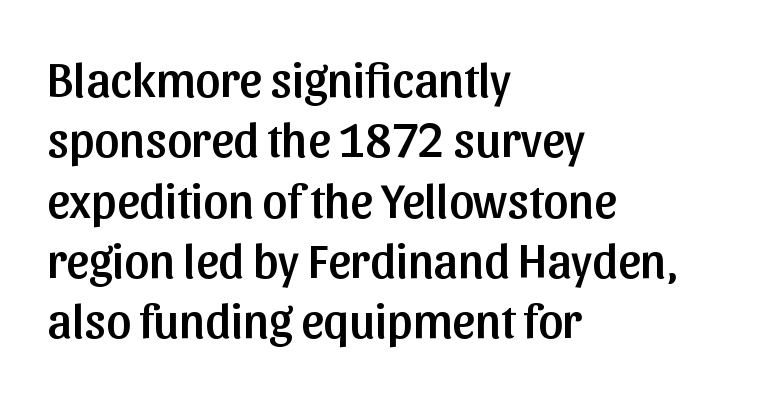
Letter spacing: default. Varying glyph widths throughout — classic text-font behaviour. No italicization has been applied; the sample stays upright. A bare baseline throughout the passage.
